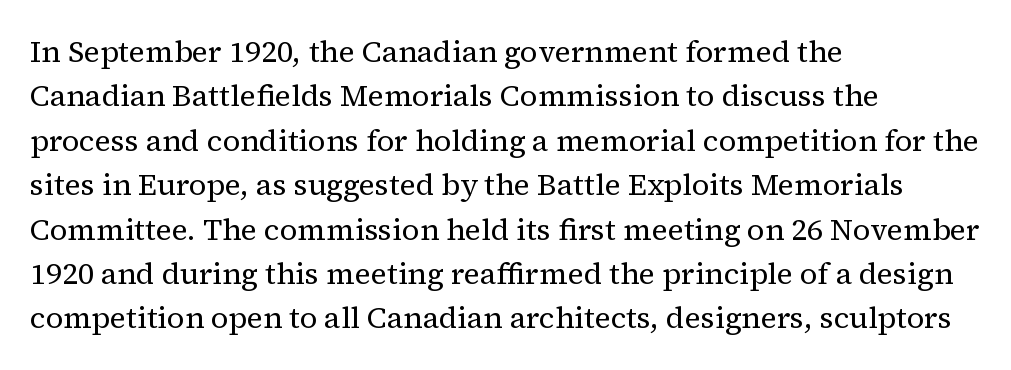
Examine the stroke ends and you'll spot serifs. In terms of posture, this sample is upright. Leftover space on each line is placed entirely after the last word. The cut favours lightness, reaching ordinary text weight at its darkest.
